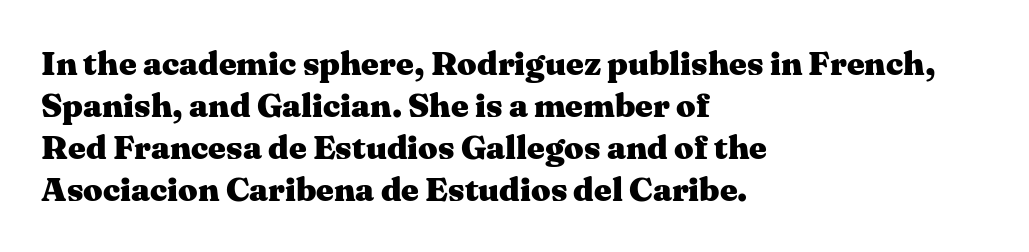
I'd call this a serif setting — the letters wear small feet. Designer's note — italics off, roman on. A classic flush-left, rag-right setting is used for this passage. Descender tails drop into unmarked territory. Nothing unusual about the tracking: characters are spaced as the font intends.
